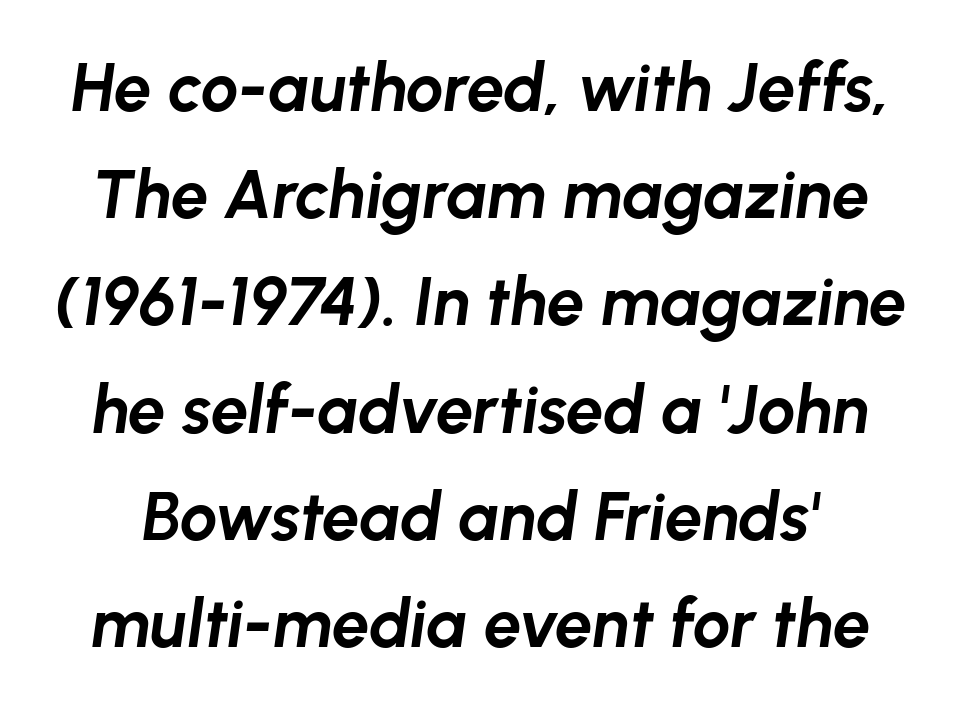
This rendering leaves character spacing at its baseline value. Each new line begins a customary step beneath the previous one. This sample has the flowing, uneven cadence of proportional lettering. Underline: absent.
